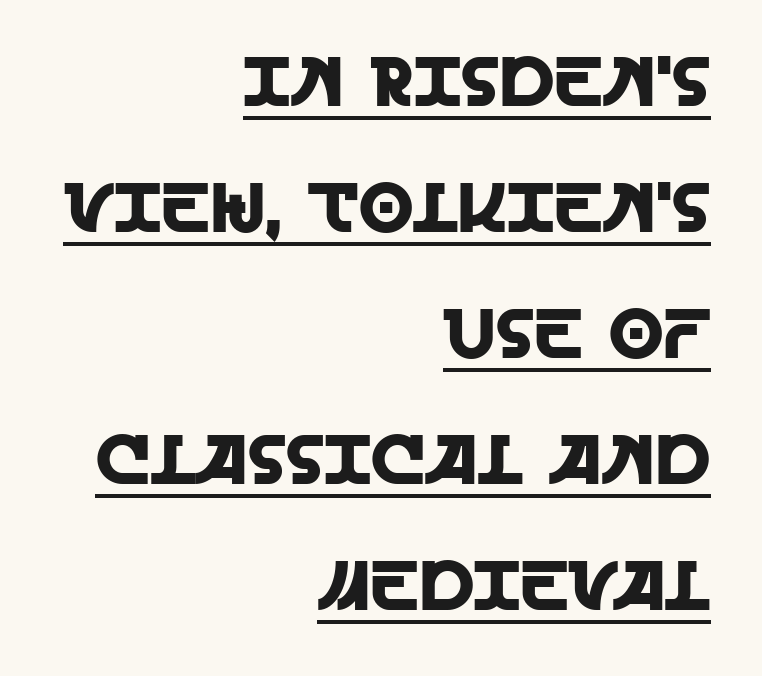
Q: Is the text italic (slanted)? A: No, it is upright.
Q: Is the typeface a serif or a sans-serif typeface? A: Sans-serif.
Q: Is the text underlined? A: Yes.
Q: How is the paragraph aligned? A: Right-aligned.
Q: Is the spacing between letters normal or unusually wide? A: Normal.
Q: Width (condensed, normal, or wide)? A: Normal.
Q: x-height? A: Large.
Q: Monospaced? A: No.
